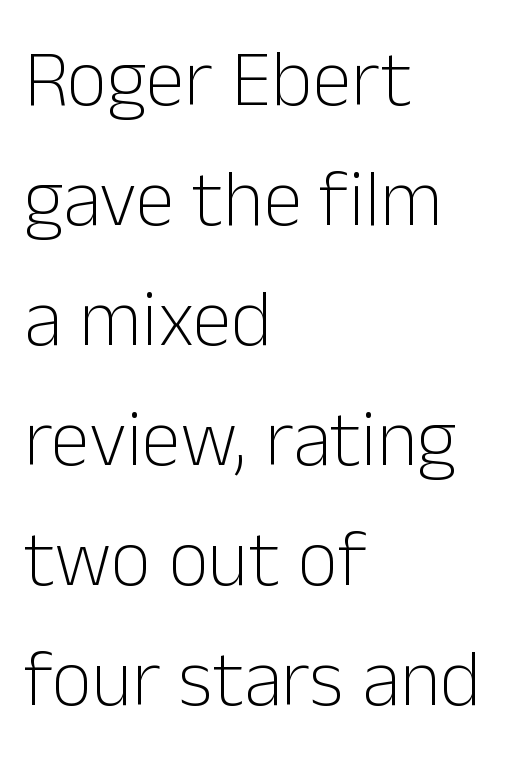
{"serif": "no", "italic": "no", "bold": "no", "weight": "light", "width": "normal", "stroke_contrast": "low", "x_height": "medium", "monospaced": "no", "underline": "no", "align": "left", "line_spacing": "normal", "line_spacing_ratio": 1.52, "letter_spacing": "normal", "letter_spacing_em": 0.0, "glyph_px": 79}
